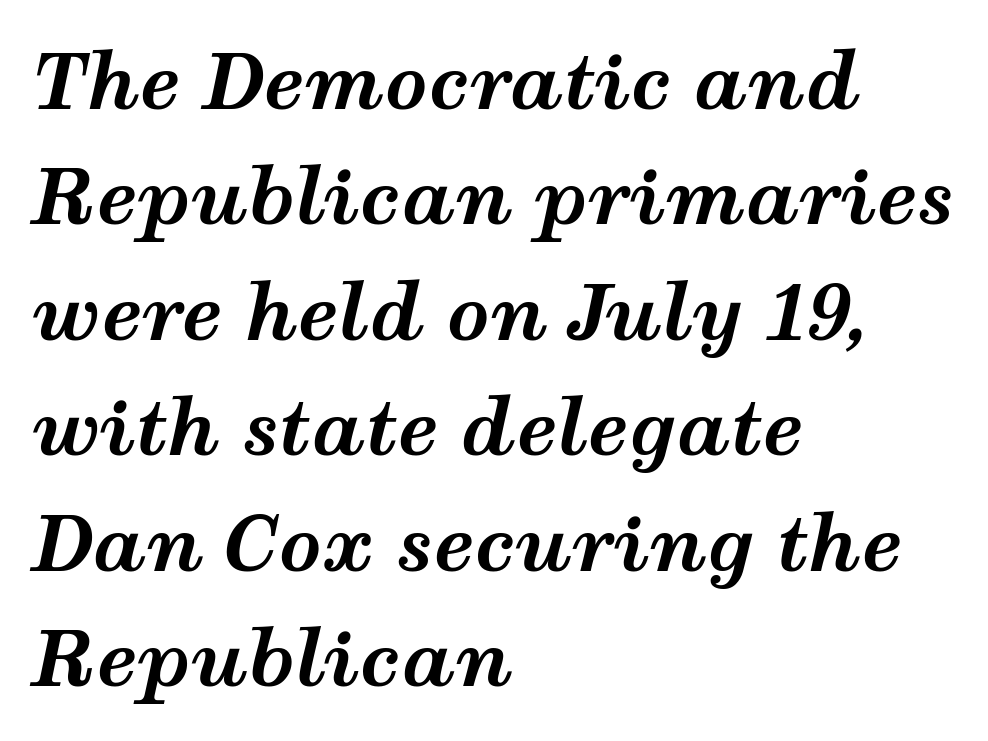
{"italic": "yes", "lean": "right", "slant_degrees": 12, "bold": "yes", "weight": "bold", "width": "wide", "stroke_contrast": "medium", "x_height": "medium", "monospaced": "no", "underline": "no", "align": "left", "line_spacing": "normal", "line_spacing_ratio": 1.54, "letter_spacing": "normal", "letter_spacing_em": 0.0, "glyph_px": 75}
